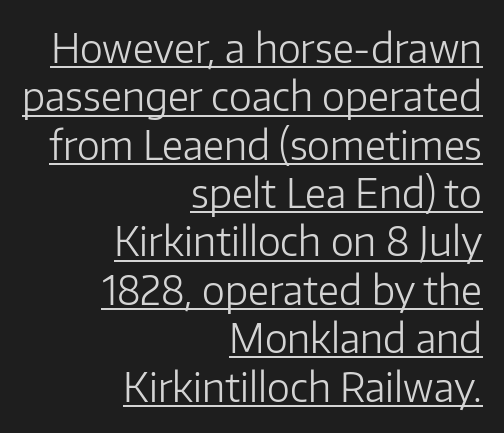
{"serif": "no", "italic": "no", "bold": "no", "weight": "light", "width": "normal", "stroke_contrast": "low", "x_height": "medium", "monospaced": "no", "underline": "yes", "align": "right", "line_spacing_ratio": 1.24, "letter_spacing": "normal", "letter_spacing_em": 0.0, "glyph_px": 39}
